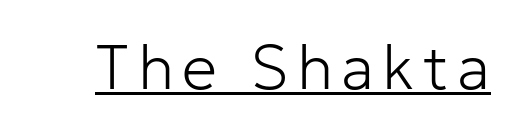
Q: Is the text bold? A: No.
Q: Is the text italic (slanted)? A: No, it is upright.
Q: Is the typeface a serif or a sans-serif typeface? A: Sans-serif.
Q: Is the text underlined? A: Yes.
Q: Width (condensed, normal, or wide)? A: Normal.
Q: Stroke contrast? A: Low.
Q: x-height? A: Medium.
Q: Monospaced? A: No.
